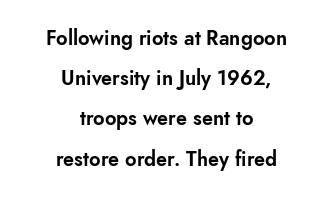
Q: Is the text italic (slanted)? A: No, it is upright.
Q: Is the text underlined? A: No.
Q: How is the paragraph aligned? A: Centered.
Q: Is the spacing between letters normal or unusually wide? A: Normal.
Q: Is the spacing between lines tight, normal or loose? A: Loose.
